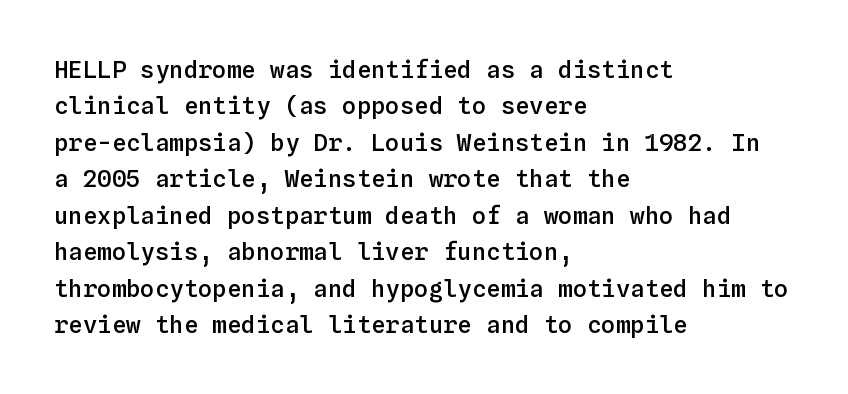
{"italic": "no", "bold": "semi", "underline": "no", "align": "left", "line_spacing": "normal", "line_spacing_ratio": 1.52, "letter_spacing": "normal", "letter_spacing_em": 0.0, "glyph_px": 24}
